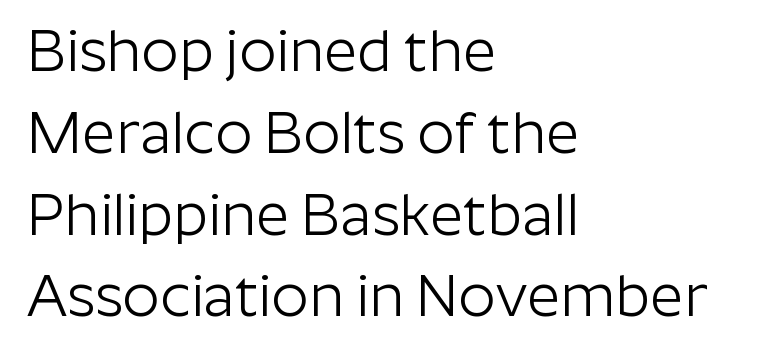
The image shows 58 px light sans-serif type, upright; set left-aligned, normal line spacing (1.41x), normal letter spacing, not underlined; low stroke contrast and a medium x-height.
